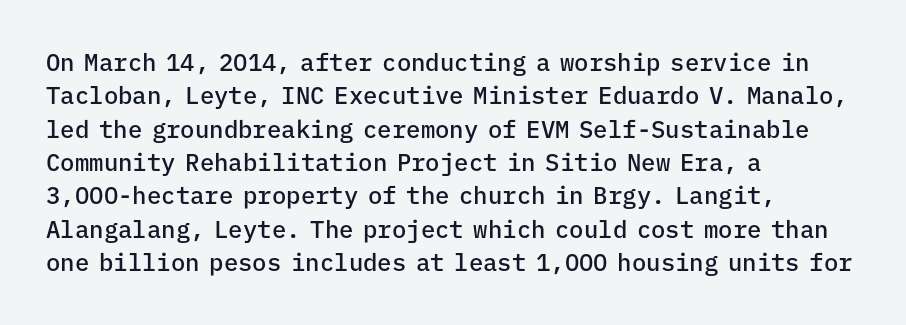
Q: Is the text bold? A: Semi-bold.
Q: Is the text italic (slanted)? A: No, it is upright.
Q: Is the text underlined? A: No.
Q: How is the paragraph aligned? A: Left-aligned.
Q: Is the spacing between letters normal or unusually wide? A: Normal.
Q: Is the spacing between lines tight, normal or loose? A: Normal.
